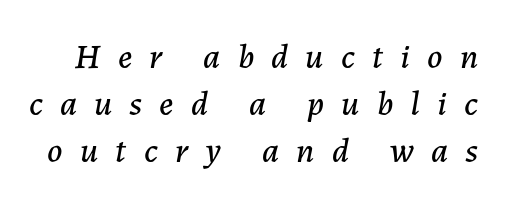
{"italic": "yes", "lean": "right", "slant_degrees": 7, "width": "normal", "stroke_contrast": "low", "x_height": "medium", "monospaced": "no", "underline": "no", "line_spacing": "normal", "line_spacing_ratio": 1.34, "letter_spacing": "wide", "letter_spacing_em": 0.49, "glyph_px": 35}
